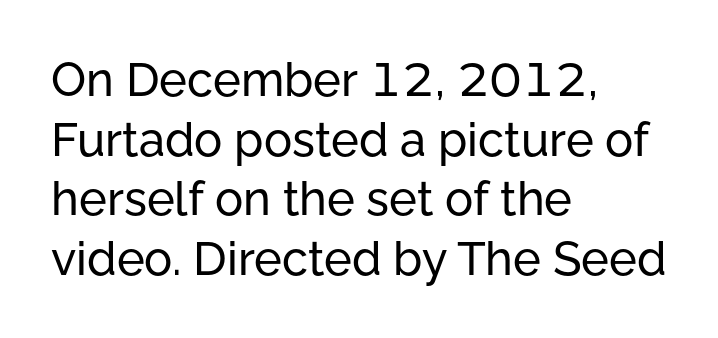
Q: Is the text italic (slanted)? A: No, it is upright.
Q: Is the typeface a serif or a sans-serif typeface? A: Sans-serif.
Q: Is the text underlined? A: No.
Q: How is the paragraph aligned? A: Left-aligned.
Q: Is the spacing between letters normal or unusually wide? A: Normal.
Q: Is the spacing between lines tight, normal or loose? A: Normal.
Q: Width (condensed, normal, or wide)? A: Normal.
Q: Stroke contrast? A: Low.
Q: x-height? A: Medium.
Q: Monospaced? A: No.
